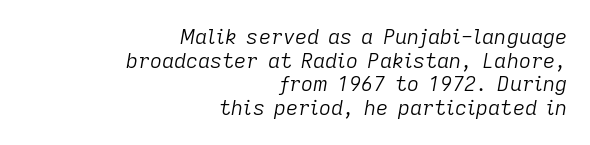
Tracking here is standard; glyphs follow each other at the usual distance. The text carries the slant typical of an italic or oblique font. These lines huddle together more closely than default settings would place them. Beneath every word, the page is bare.
